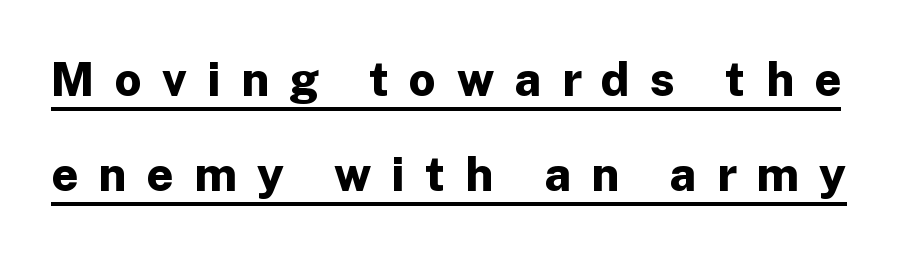
The image shows 47 px bold sans-serif type, upright; set loose line spacing (2.02x), unusually wide letter spacing (+0.43 em), underlined; low stroke contrast and a medium x-height.
